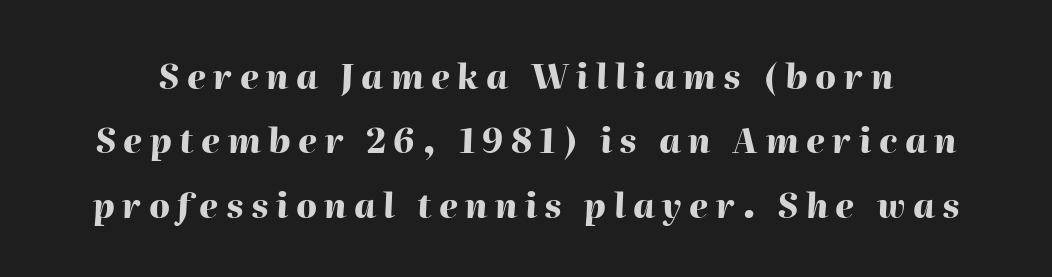
The image shows 34 px heavy type, italic (leaning right); set line spacing 1.89x, unusually wide letter spacing (+0.22 em), not underlined; high stroke contrast and a medium x-height.
